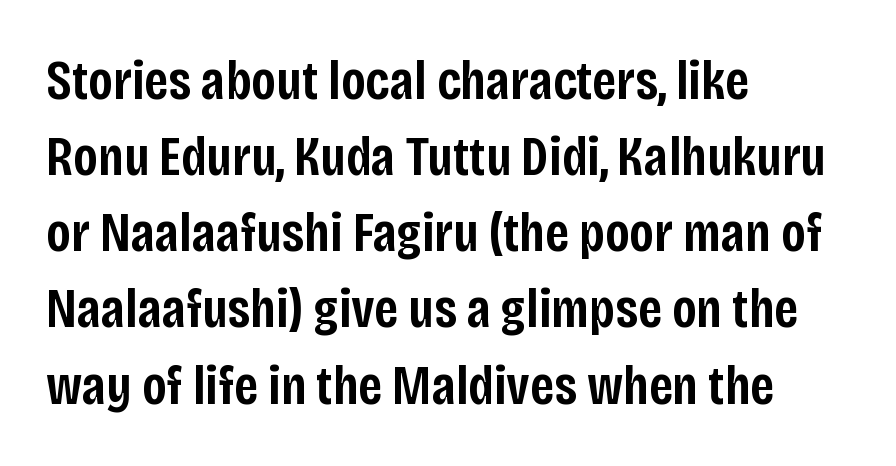
Q: Is the text bold? A: Semi-bold.
Q: Is the text italic (slanted)? A: No, it is upright.
Q: Is the typeface a serif or a sans-serif typeface? A: Sans-serif.
Q: Is the text underlined? A: No.
Q: How is the paragraph aligned? A: Left-aligned.
Q: Is the spacing between letters normal or unusually wide? A: Normal.
Q: Is the spacing between lines tight, normal or loose? A: Normal.
Q: Width (condensed, normal, or wide)? A: Condensed.
Q: Stroke contrast? A: Low.
Q: x-height? A: Large.
Q: Monospaced? A: No.
